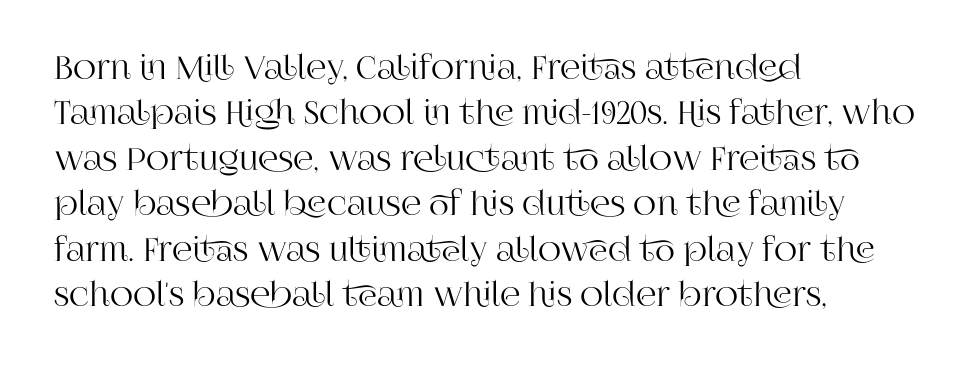
{"serif": "yes", "italic": "no", "width": "normal", "stroke_contrast": "high", "x_height": "large", "monospaced": "no", "underline": "no", "align": "left", "line_spacing": "normal", "line_spacing_ratio": 1.42, "letter_spacing": "normal", "letter_spacing_em": 0.0, "glyph_px": 32}
